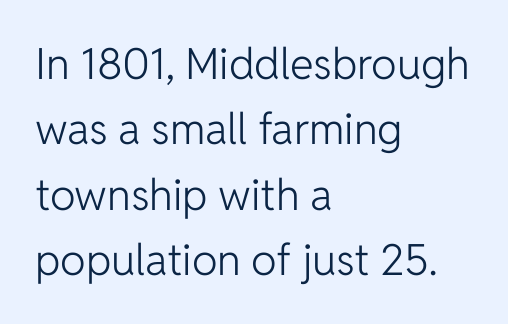
{"serif": "no", "italic": "no", "bold": "no", "weight": "light", "width": "normal", "stroke_contrast": "low", "x_height": "medium", "monospaced": "no", "underline": "no", "align": "left", "line_spacing": "normal", "line_spacing_ratio": 1.52, "letter_spacing": "normal", "letter_spacing_em": 0.0, "glyph_px": 43}
